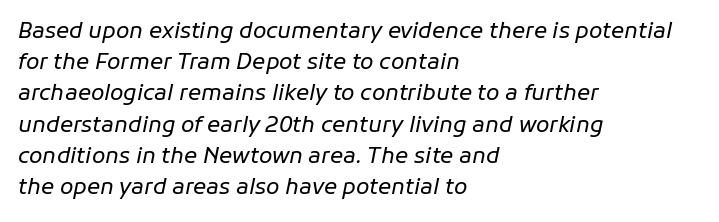
Q: Is the text bold? A: No.
Q: Is the text italic (slanted)? A: Yes, it leans right by about 11 degrees.
Q: Is the text underlined? A: No.
Q: How is the paragraph aligned? A: Left-aligned.
Q: Is the spacing between letters normal or unusually wide? A: Normal.
Q: Is the spacing between lines tight, normal or loose? A: Normal.
